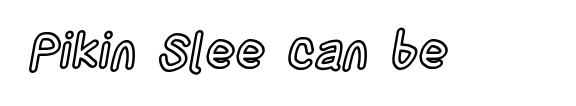
{"width": "condensed", "x_height": "large", "monospaced": "no", "underline": "no", "letter_spacing": "normal", "letter_spacing_em": 0.0, "glyph_px": 49}
